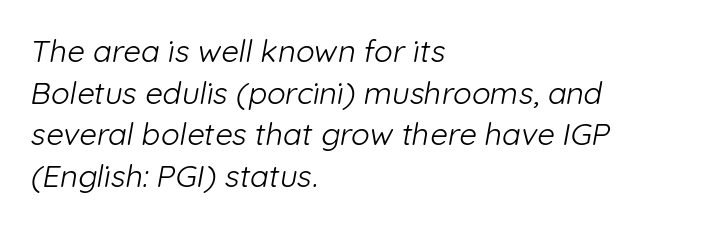
{"serif": "no", "bold": "no", "weight": "light", "width": "normal", "stroke_contrast": "low", "x_height": "medium", "monospaced": "no", "underline": "no", "align": "left", "line_spacing": "normal", "line_spacing_ratio": 1.34, "letter_spacing": "normal", "letter_spacing_em": 0.0, "glyph_px": 31}
